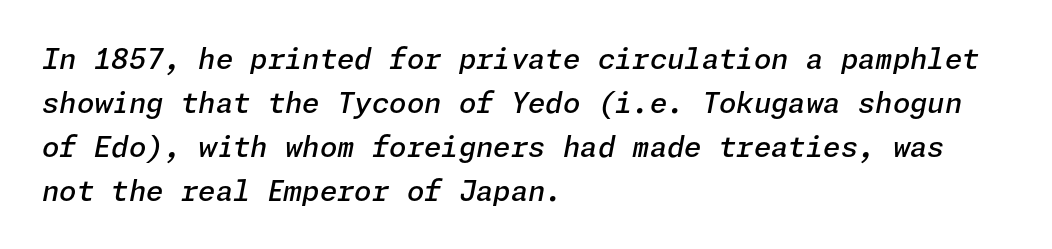
Q: Is the text bold? A: Semi-bold.
Q: Is the text italic (slanted)? A: Yes, it leans right by about 11 degrees.
Q: Is the text underlined? A: No.
Q: How is the paragraph aligned? A: Left-aligned.
Q: Is the spacing between letters normal or unusually wide? A: Normal.
Q: Is the spacing between lines tight, normal or loose? A: Normal.
Q: Width (condensed, normal, or wide)? A: Normal.
Q: Stroke contrast? A: Low.
Q: x-height? A: Medium.
